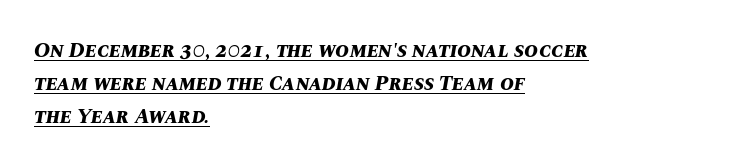
{"italic": "yes", "lean": "right", "slant_degrees": 10, "bold": "yes", "underline": "yes", "align": "left", "line_spacing": "normal", "line_spacing_ratio": 1.56, "letter_spacing": "normal", "letter_spacing_em": 0.0, "glyph_px": 21}
